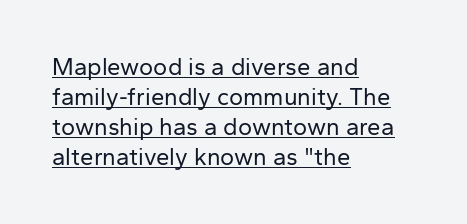
{"italic": "no", "bold": "no", "underline": "yes", "align": "left", "line_spacing": "normal", "line_spacing_ratio": 1.25, "letter_spacing": "normal", "letter_spacing_em": 0.0, "glyph_px": 24}
